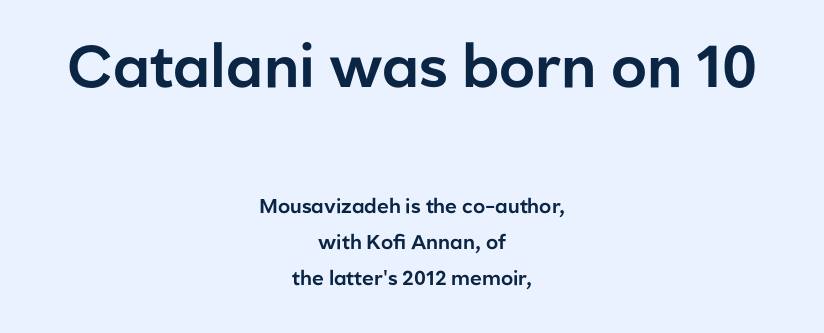
Q: Is the text italic (slanted)? A: No, it is upright.
Q: Is the typeface a serif or a sans-serif typeface? A: Sans-serif.
Q: Is the text underlined? A: No.
Q: How is the paragraph aligned? A: Centered.
Q: Is the spacing between letters normal or unusually wide? A: Normal.
Q: Which block of text is set in a larger size, the first (top) or the second (bottom)? A: The first (top) one.
Q: Width (condensed, normal, or wide)? A: Normal.
Q: Stroke contrast? A: Low.
Q: x-height? A: Medium.
Q: Monospaced? A: No.
